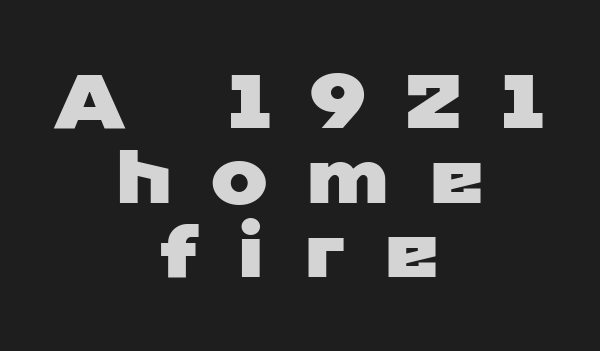
{"serif": "no", "width": "wide", "stroke_contrast": "low", "x_height": "medium", "monospaced": "no", "underline": "no", "align": "center", "line_spacing": "tight", "line_spacing_ratio": 0.97, "letter_spacing": "wide", "letter_spacing_em": 0.46, "glyph_px": 77}
